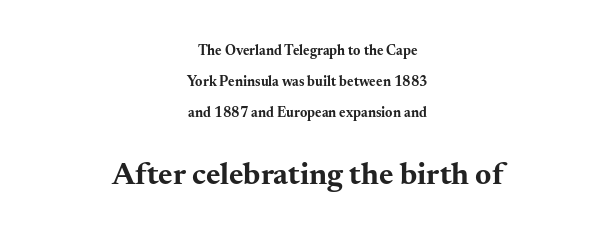
The image shows 31 px bold, wide serif type, upright; set centered, loose line spacing (2.2x), normal letter spacing, not underlined; the second (bottom) block is 2.21x larger; medium stroke contrast and a small x-height.
